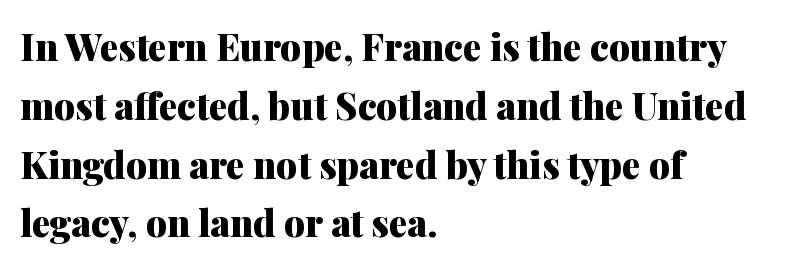
{"serif": "yes", "italic": "no", "bold": "yes", "weight": "heavy", "width": "normal", "stroke_contrast": "medium", "x_height": "medium", "monospaced": "no", "underline": "no", "align": "left", "line_spacing": "normal", "line_spacing_ratio": 1.59, "letter_spacing": "normal", "letter_spacing_em": 0.0, "glyph_px": 37}
